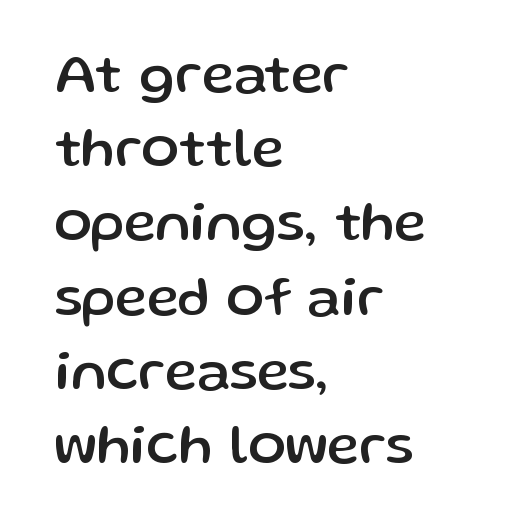
These lines are rendered in a variable-pitch font. The strip under each line holds only bare page. A student would call this left alignment; a typographer would say flush left, rag right. A roman cut, with each character standing at attention. Spacing between characters is what you'd get straight out of the box. The rendering shows plain stroke endings on the letterforms — a sans-serif design.
